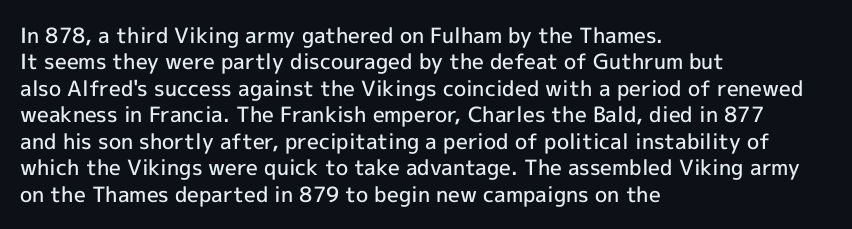
The image shows 21 px text type, upright; set left-aligned, normal line spacing (1.26x), normal letter spacing, not underlined.
